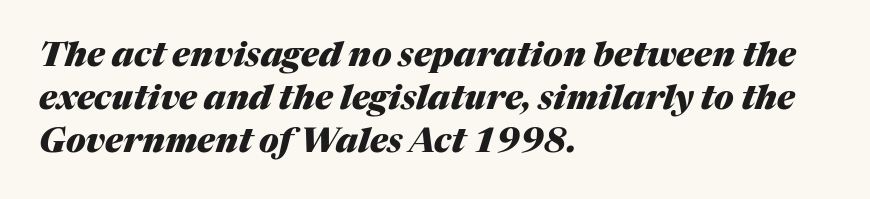
The image shows 34 px heavy type, italic (leaning right); set left-aligned, normal line spacing (1.26x), normal letter spacing, not underlined; medium stroke contrast and a medium x-height.
